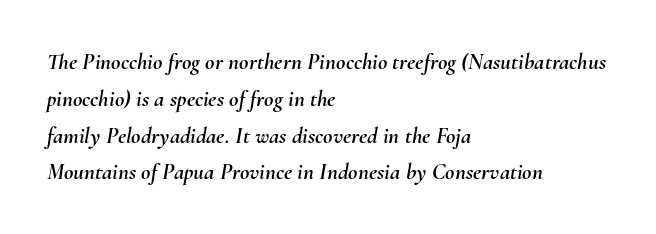
{"italic": "yes", "lean": "right", "slant_degrees": 10, "underline": "no", "align": "left", "line_spacing": "normal", "line_spacing_ratio": 1.6, "letter_spacing": "normal", "letter_spacing_em": 0.0, "glyph_px": 23}
